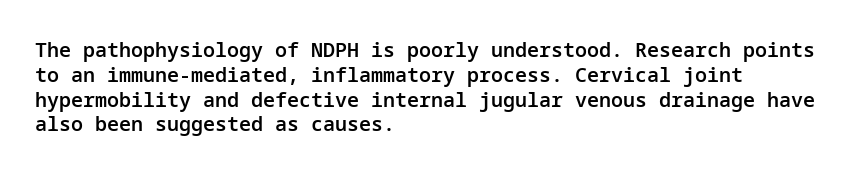
{"italic": "no", "bold": "semi", "underline": "no", "align": "left", "line_spacing_ratio": 1.24, "letter_spacing": "normal", "letter_spacing_em": 0.0, "glyph_px": 20}
